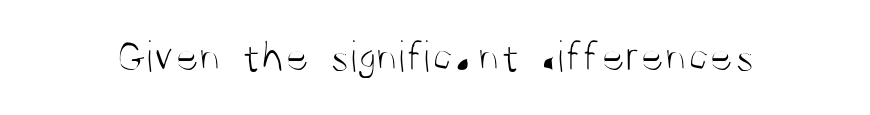
Q: Is the text bold? A: No.
Q: Is the text italic (slanted)? A: No, it is upright.
Q: Is the typeface a serif or a sans-serif typeface? A: Sans-serif.
Q: Is the text underlined? A: No.
Q: Is the spacing between letters normal or unusually wide? A: Normal.
Q: Width (condensed, normal, or wide)? A: Condensed.
Q: Stroke contrast? A: Medium.
Q: x-height? A: Large.
Q: Monospaced? A: No.
